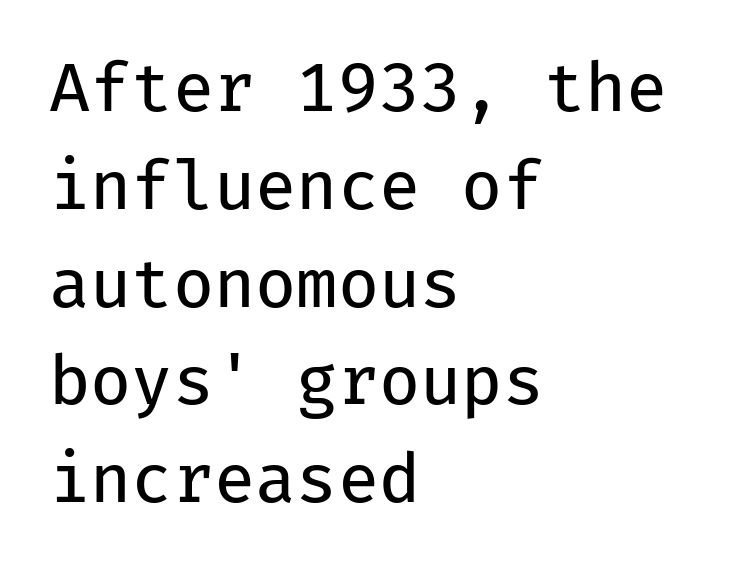
The image shows 67 px regular-weight sans-serif type, upright, monospaced; set left-aligned, normal line spacing (1.46x), normal letter spacing, not underlined; low stroke contrast and a medium x-height.
